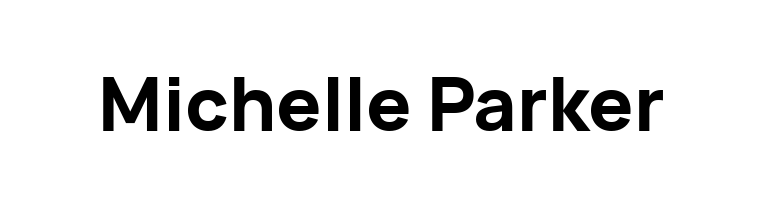
The image shows 75 px bold sans-serif type, upright; set normal letter spacing, not underlined; low stroke contrast and a medium x-height.
